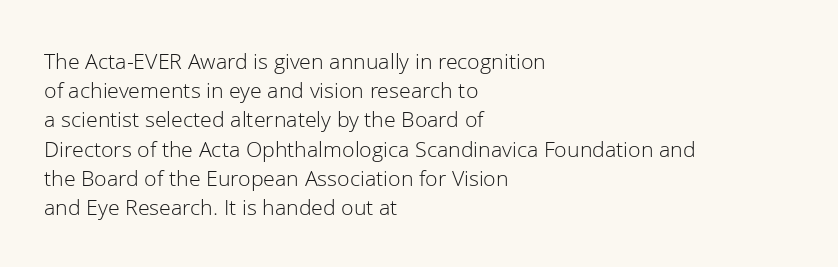
Nothing unusual about the tracking: characters are spaced as the font intends. Caption: multi-line text, flush left, ragged right. How would I describe the line gaps? Plain and ordinary. Unbolded letterforms with no extra heft.
